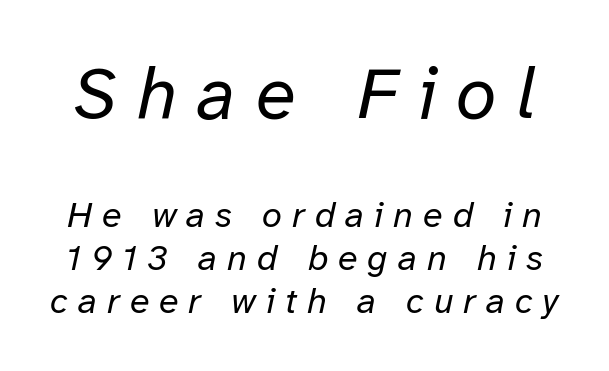
{"italic": "yes", "lean": "right", "slant_degrees": 12, "bold": "no", "weight": "regular", "width": "normal", "stroke_contrast": "low", "x_height": "medium", "monospaced": "no", "underline": "no", "line_spacing_ratio": 1.19, "letter_spacing": "wide", "letter_spacing_em": 0.28, "larger_block": "first", "size_ratio": 2.03, "glyph_px": 73}
